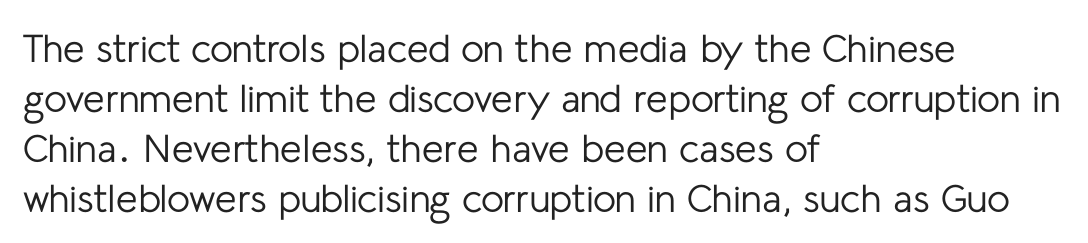
The image shows 39 px regular-weight sans-serif type, upright; set left-aligned, normal line spacing (1.28x), normal letter spacing, not underlined; low stroke contrast and a medium x-height.
